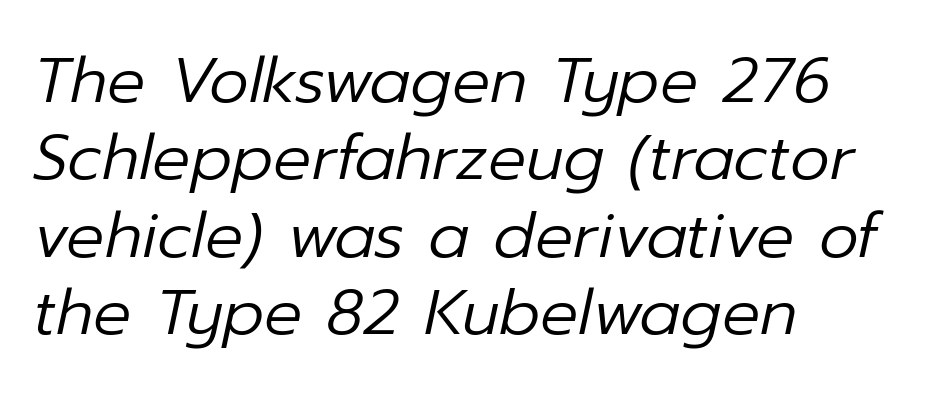
Q: Is the text bold? A: No.
Q: Is the text italic (slanted)? A: Yes, it leans right by about 12 degrees.
Q: Is the text underlined? A: No.
Q: How is the paragraph aligned? A: Left-aligned.
Q: Is the spacing between letters normal or unusually wide? A: Normal.
Q: Width (condensed, normal, or wide)? A: Normal.
Q: Stroke contrast? A: Low.
Q: x-height? A: Medium.
Q: Monospaced? A: No.
